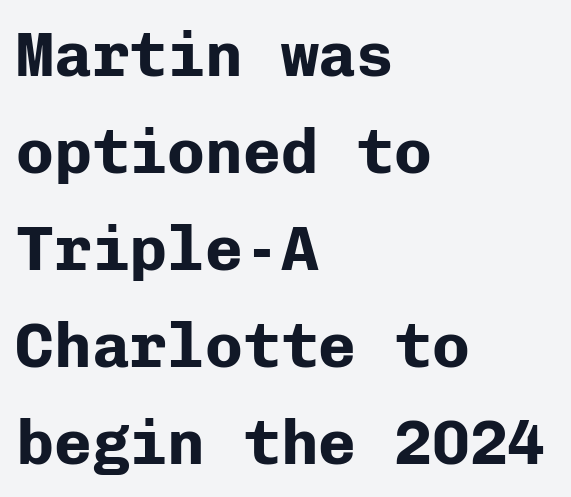
Q: Is the text bold? A: Yes.
Q: Is the text italic (slanted)? A: No, it is upright.
Q: Is the typeface a serif or a sans-serif typeface? A: Sans-serif.
Q: Is the text underlined? A: No.
Q: How is the paragraph aligned? A: Left-aligned.
Q: Is the spacing between letters normal or unusually wide? A: Normal.
Q: Is the spacing between lines tight, normal or loose? A: Normal.
Q: Width (condensed, normal, or wide)? A: Normal.
Q: Stroke contrast? A: Low.
Q: x-height? A: Medium.
Q: Monospaced? A: Yes.
